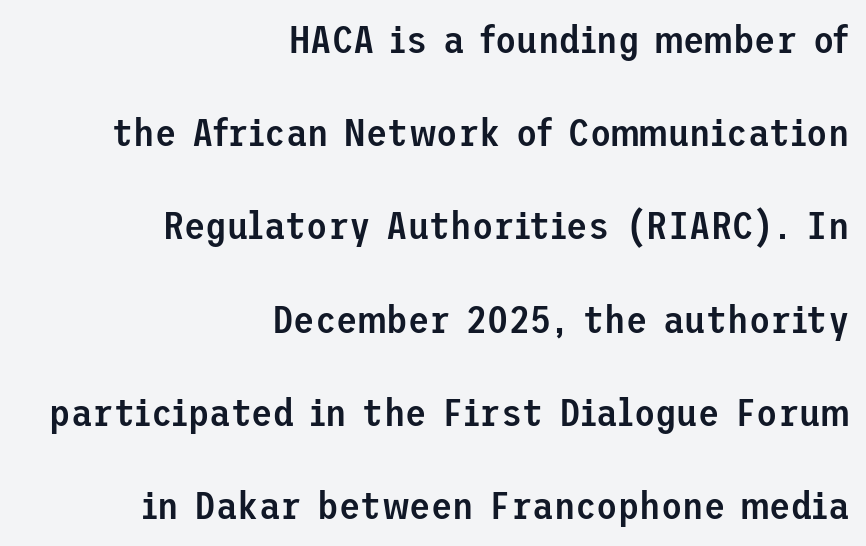
The image shows 39 px semibold sans-serif type, upright; set right-aligned, loose line spacing (2.39x), normal letter spacing, not underlined; low stroke contrast and a medium x-height.
